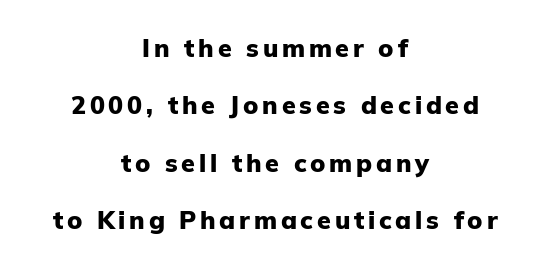
{"italic": "no", "bold": "yes", "underline": "no", "align": "center", "line_spacing": "loose", "line_spacing_ratio": 2.3, "glyph_px": 25}
